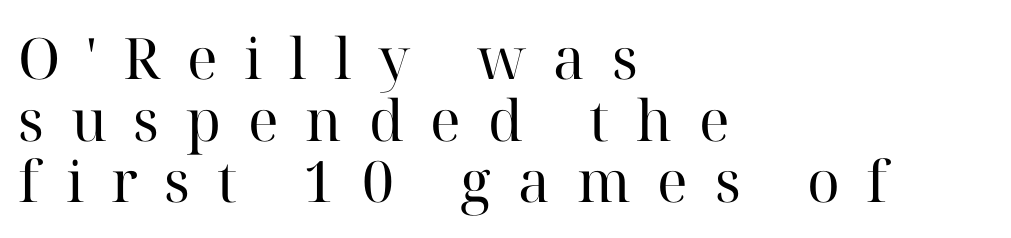
The image shows 57 px regular-weight serif type, upright; set left-aligned, tight line spacing (1.08x), unusually wide letter spacing (+0.47 em), not underlined; high stroke contrast and a medium x-height.
